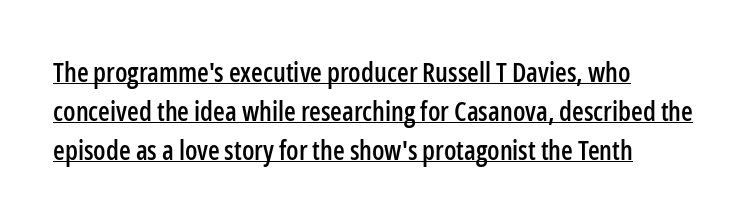
{"italic": "no", "underline": "yes", "align": "left", "line_spacing": "normal", "line_spacing_ratio": 1.45, "letter_spacing": "normal", "letter_spacing_em": 0.0, "glyph_px": 27}
